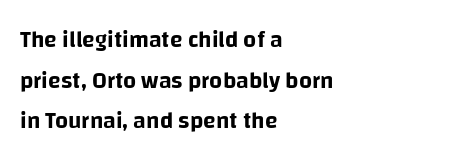
Q: Is the text italic (slanted)? A: No, it is upright.
Q: Is the text underlined? A: No.
Q: How is the paragraph aligned? A: Left-aligned.
Q: Is the spacing between letters normal or unusually wide? A: Normal.
